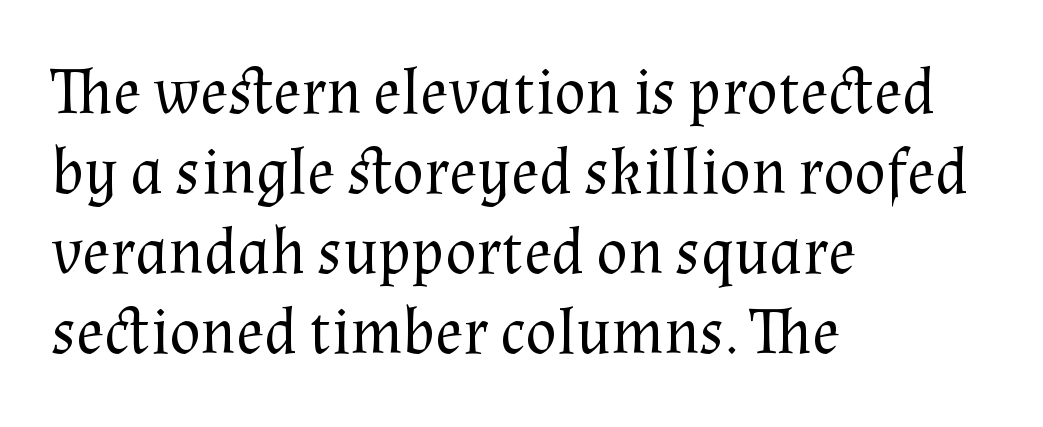
The paragraph has a hard left edge and a soft right edge. Think of a printed novel: that variable character pitch is what you see here. If you drew a line through each stem, it would be perfectly vertical. The weight would be labelled regular, book, light, or lighter still. The face used here is rendered with its standard letterfit.
